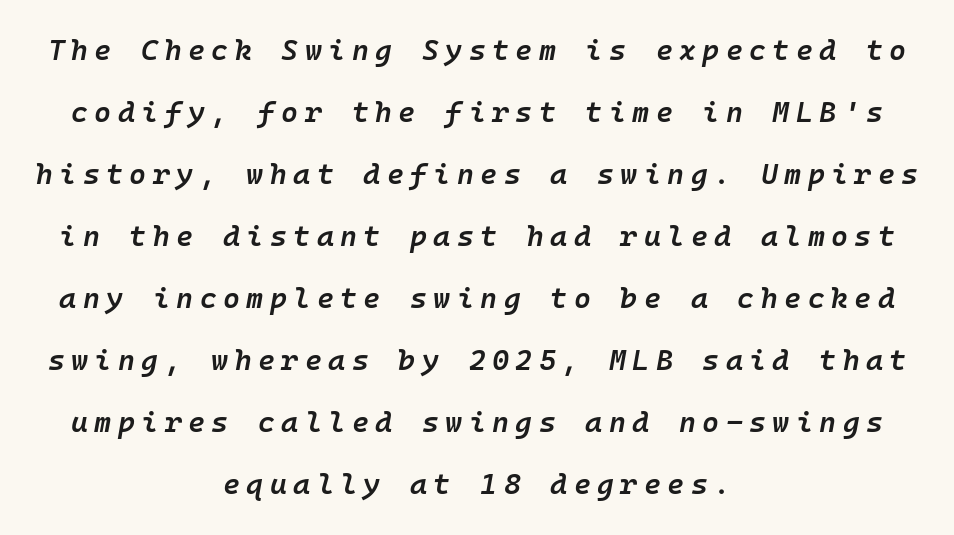
The image shows 29 px semibold type, italic (leaning right), monospaced; set centered, loose line spacing (2.14x), unusually wide letter spacing (+0.22 em), not underlined; low stroke contrast and a medium x-height.
